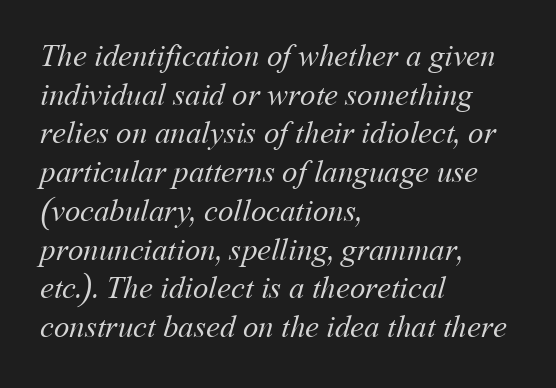
{"bold": "no", "weight": "regular", "width": "normal", "stroke_contrast": "medium", "x_height": "medium", "monospaced": "no", "underline": "no", "align": "left", "line_spacing": "normal", "line_spacing_ratio": 1.25, "letter_spacing": "normal", "letter_spacing_em": 0.0, "glyph_px": 31}
